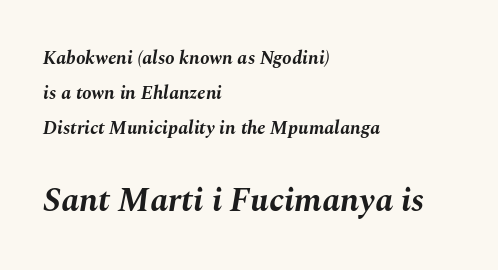
{"italic": "yes", "lean": "right", "slant_degrees": 10, "bold": "yes", "weight": "bold", "width": "normal", "stroke_contrast": "medium", "x_height": "medium", "monospaced": "no", "underline": "no", "align": "left", "line_spacing_ratio": 1.83, "letter_spacing": "normal", "letter_spacing_em": 0.0, "larger_block": "second", "size_ratio": 1.79, "glyph_px": 34}
